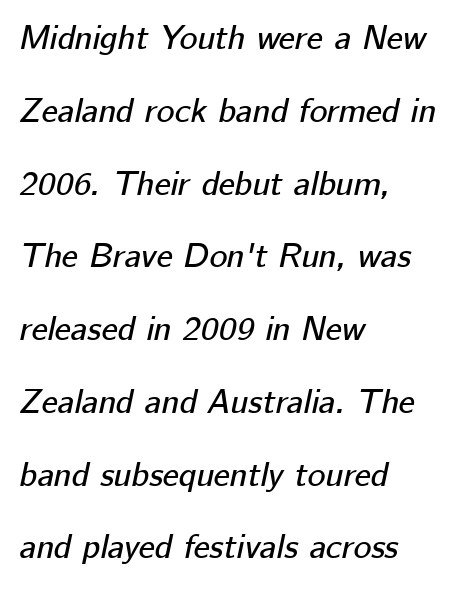
Q: Is the text italic (slanted)? A: Yes, it leans right by about 12 degrees.
Q: Is the text underlined? A: No.
Q: How is the paragraph aligned? A: Left-aligned.
Q: Is the spacing between letters normal or unusually wide? A: Normal.
Q: Is the spacing between lines tight, normal or loose? A: Loose.
Q: Width (condensed, normal, or wide)? A: Normal.
Q: Stroke contrast? A: Low.
Q: x-height? A: Medium.
Q: Monospaced? A: No.
